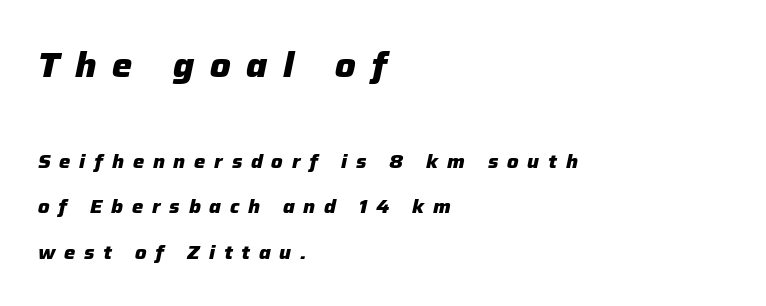
{"italic": "yes", "lean": "right", "slant_degrees": 12, "bold": "yes", "weight": "heavy", "width": "normal", "stroke_contrast": "low", "x_height": "medium", "monospaced": "no", "underline": "no", "align": "left", "line_spacing": "loose", "line_spacing_ratio": 2.38, "letter_spacing": "wide", "letter_spacing_em": 0.46, "larger_block": "first", "size_ratio": 1.79, "glyph_px": 34}
